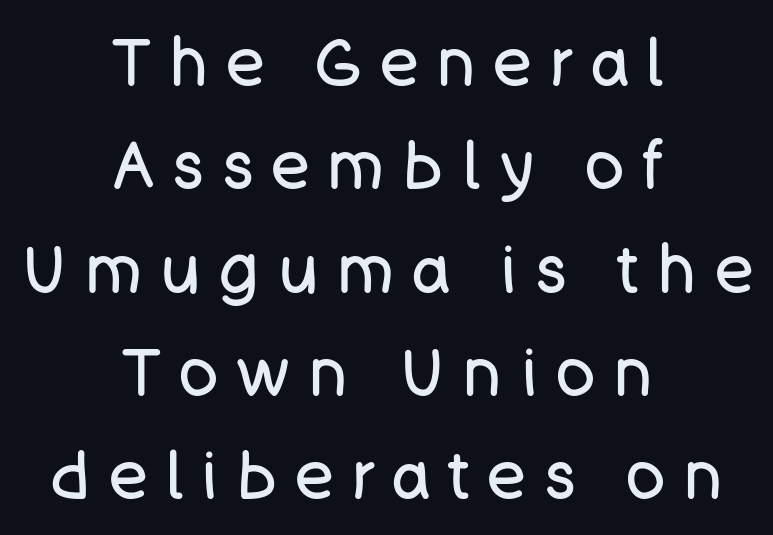
Q: Is the text bold? A: No.
Q: Is the text italic (slanted)? A: No, it is upright.
Q: Is the typeface a serif or a sans-serif typeface? A: Sans-serif.
Q: Is the text underlined? A: No.
Q: How is the paragraph aligned? A: Centered.
Q: Is the spacing between letters normal or unusually wide? A: Unusually wide.
Q: Is the spacing between lines tight, normal or loose? A: Normal.
Q: Width (condensed, normal, or wide)? A: Normal.
Q: Stroke contrast? A: Low.
Q: x-height? A: Large.
Q: Monospaced? A: No.
